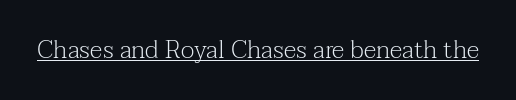
{"italic": "no", "bold": "no", "underline": "yes", "letter_spacing": "normal", "letter_spacing_em": 0.0, "glyph_px": 25}
